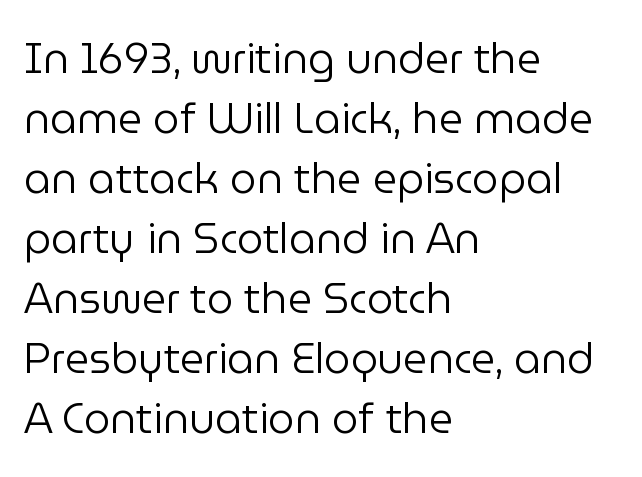
Q: Is the text bold? A: No.
Q: Is the text italic (slanted)? A: No, it is upright.
Q: Is the typeface a serif or a sans-serif typeface? A: Sans-serif.
Q: Is the text underlined? A: No.
Q: How is the paragraph aligned? A: Left-aligned.
Q: Is the spacing between letters normal or unusually wide? A: Normal.
Q: Is the spacing between lines tight, normal or loose? A: Normal.
Q: Width (condensed, normal, or wide)? A: Normal.
Q: Stroke contrast? A: Low.
Q: x-height? A: Medium.
Q: Monospaced? A: No.
